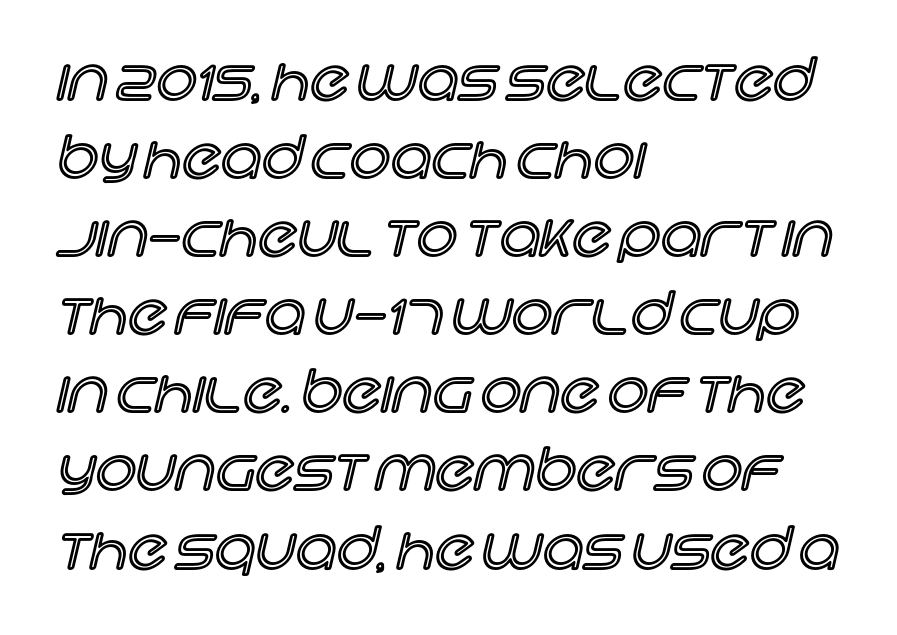
Check under the words: just untouched page. Characters follow at the spacing the type designer built in. Looks like regular typesetting: each glyph gets only the width it needs. Regarding leading, the lines here are spaced in the standard way. Alignment: flush left.
